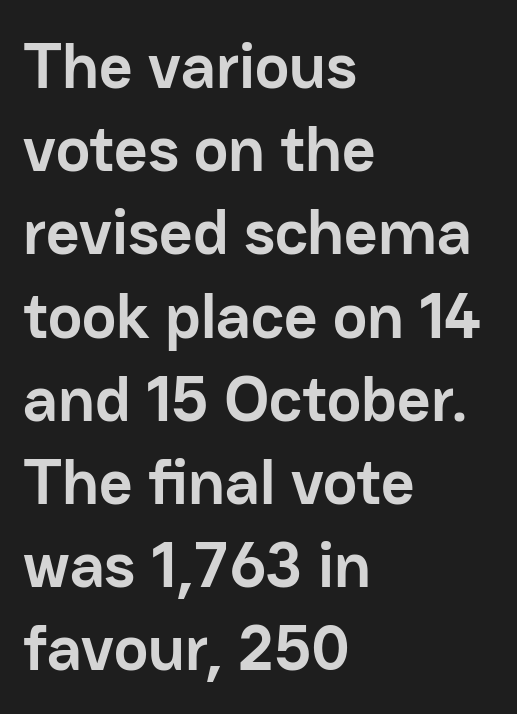
The image shows 65 px semibold sans-serif type, upright; set left-aligned, normal line spacing (1.28x), normal letter spacing, not underlined; low stroke contrast and a medium x-height.
